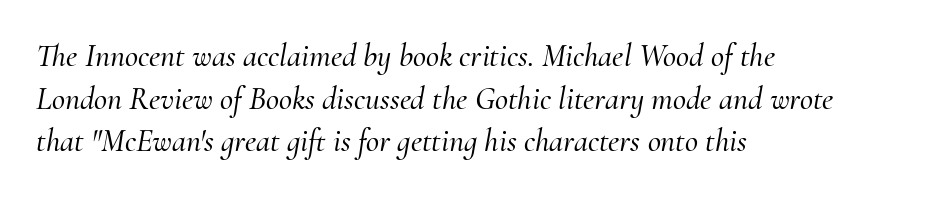
The image shows 32 px serif type, italic (leaning right); set left-aligned, normal line spacing (1.33x), normal letter spacing, not underlined; medium stroke contrast and a small x-height.
